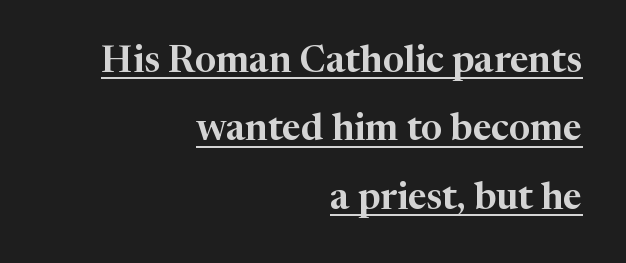
{"serif": "yes", "italic": "no", "width": "normal", "stroke_contrast": "high", "x_height": "medium", "monospaced": "no", "underline": "yes", "align": "right", "line_spacing_ratio": 1.85, "letter_spacing": "normal", "letter_spacing_em": 0.0, "glyph_px": 37}
